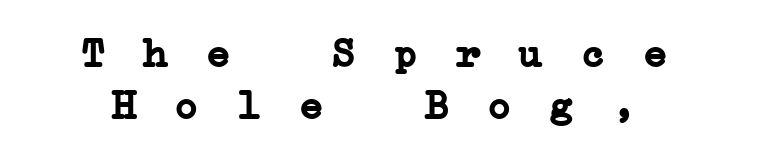
Q: Is the text bold? A: Yes.
Q: Is the typeface a serif or a sans-serif typeface? A: Serif.
Q: Is the text underlined? A: No.
Q: Is the spacing between letters normal or unusually wide? A: Unusually wide.
Q: Is the spacing between lines tight, normal or loose? A: Normal.
Q: Width (condensed, normal, or wide)? A: Wide.
Q: Stroke contrast? A: Low.
Q: x-height? A: Medium.
Q: Monospaced? A: Yes.
